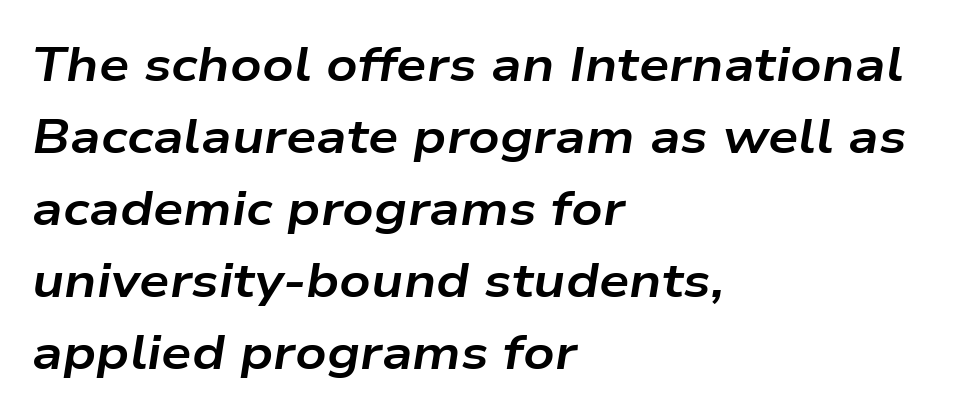
Q: Is the text bold? A: Yes.
Q: Is the text italic (slanted)? A: Yes, it leans right by about 9 degrees.
Q: Is the text underlined? A: No.
Q: How is the paragraph aligned? A: Left-aligned.
Q: Is the spacing between letters normal or unusually wide? A: Normal.
Q: Is the spacing between lines tight, normal or loose? A: Normal.
Q: Width (condensed, normal, or wide)? A: Wide.
Q: Stroke contrast? A: Low.
Q: x-height? A: Medium.
Q: Monospaced? A: No.
